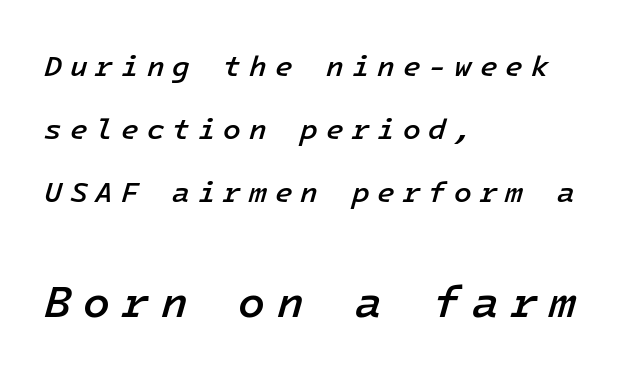
The image shows 44 px semibold type, italic (leaning right); set left-aligned, loose line spacing (2.18x), unusually wide letter spacing (+0.27 em), not underlined; the second (bottom) block is 1.52x larger; low stroke contrast and a medium x-height.
